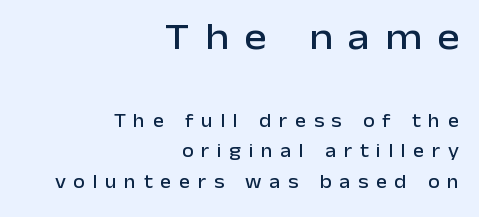
Q: Is the text italic (slanted)? A: No, it is upright.
Q: Is the typeface a serif or a sans-serif typeface? A: Sans-serif.
Q: Is the text underlined? A: No.
Q: How is the paragraph aligned? A: Right-aligned.
Q: Is the spacing between letters normal or unusually wide? A: Unusually wide.
Q: Is the spacing between lines tight, normal or loose? A: Normal.
Q: Which block of text is set in a larger size, the first (top) or the second (bottom)? A: The first (top) one.
Q: Width (condensed, normal, or wide)? A: Normal.
Q: Stroke contrast? A: Low.
Q: x-height? A: Medium.
Q: Monospaced? A: No.
